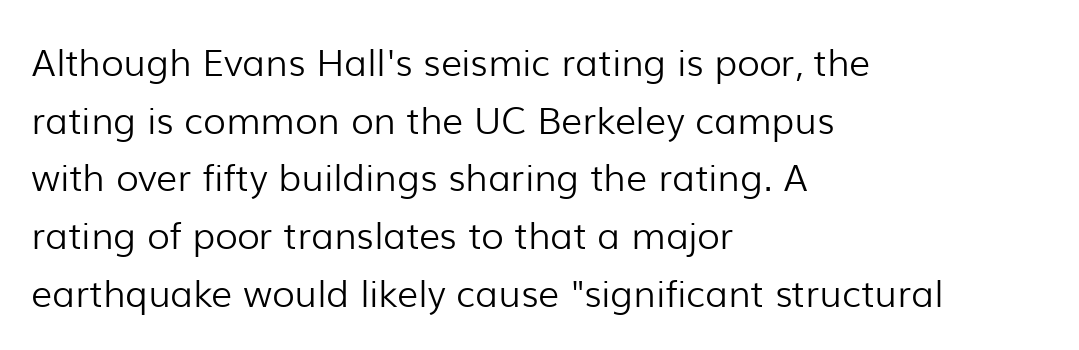
The image shows 37 px light sans-serif type, upright; set left-aligned, normal line spacing (1.56x), normal letter spacing, not underlined; low stroke contrast and a medium x-height.
